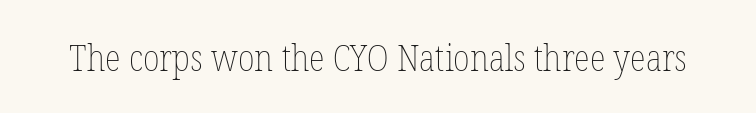
Q: Is the text bold? A: No.
Q: Is the text italic (slanted)? A: No, it is upright.
Q: Is the text underlined? A: No.
Q: Is the spacing between letters normal or unusually wide? A: Normal.
Q: Width (condensed, normal, or wide)? A: Condensed.
Q: Stroke contrast? A: Low.
Q: x-height? A: Medium.
Q: Monospaced? A: No.
